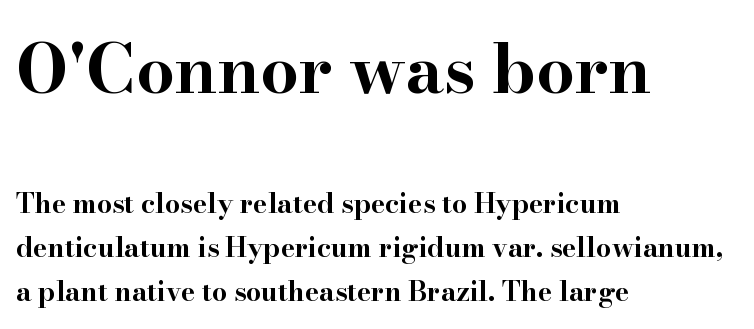
Q: Is the text bold? A: Yes.
Q: Is the text italic (slanted)? A: No, it is upright.
Q: Is the typeface a serif or a sans-serif typeface? A: Serif.
Q: Is the text underlined? A: No.
Q: How is the paragraph aligned? A: Left-aligned.
Q: Is the spacing between letters normal or unusually wide? A: Normal.
Q: Is the spacing between lines tight, normal or loose? A: Normal.
Q: Which block of text is set in a larger size, the first (top) or the second (bottom)? A: The first (top) one.
Q: Width (condensed, normal, or wide)? A: Wide.
Q: Stroke contrast? A: High.
Q: x-height? A: Small.
Q: Monospaced? A: No.
